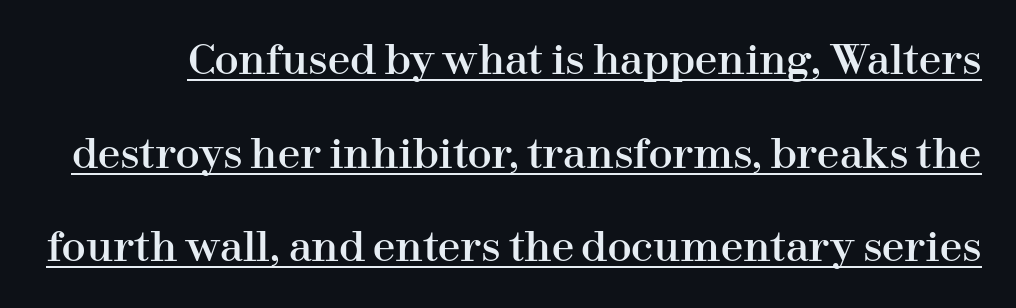
The image shows 40 px serif type, upright; set loose line spacing (2.34x), normal letter spacing, underlined; high stroke contrast and a medium x-height.
